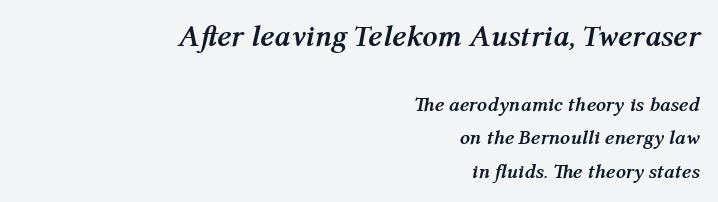
Q: Is the text bold? A: Yes.
Q: Is the text italic (slanted)? A: Yes, it leans right by about 12 degrees.
Q: Is the text underlined? A: No.
Q: How is the paragraph aligned? A: Right-aligned.
Q: Is the spacing between letters normal or unusually wide? A: Normal.
Q: Is the spacing between lines tight, normal or loose? A: Normal.
Q: Which block of text is set in a larger size, the first (top) or the second (bottom)? A: The first (top) one.
Q: Width (condensed, normal, or wide)? A: Normal.
Q: Stroke contrast? A: Medium.
Q: x-height? A: Medium.
Q: Monospaced? A: No.
